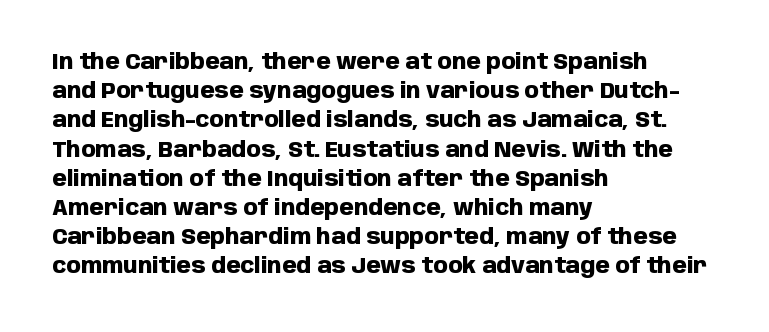
When letters stand straight like this, we call the style roman or upright. Line starts are locked; line ends wander. Quick note: underline off. Words appear dense and cohesive because spacing is normal. A normal amount of white space separates one row of letters from the next.
